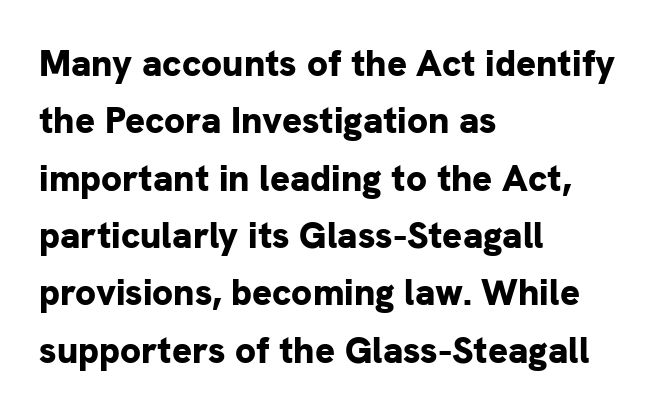
Q: Is the text bold? A: Yes.
Q: Is the text italic (slanted)? A: No, it is upright.
Q: Is the typeface a serif or a sans-serif typeface? A: Sans-serif.
Q: Is the text underlined? A: No.
Q: How is the paragraph aligned? A: Left-aligned.
Q: Is the spacing between letters normal or unusually wide? A: Normal.
Q: Is the spacing between lines tight, normal or loose? A: Normal.
Q: Width (condensed, normal, or wide)? A: Normal.
Q: Stroke contrast? A: Low.
Q: x-height? A: Medium.
Q: Monospaced? A: No.
